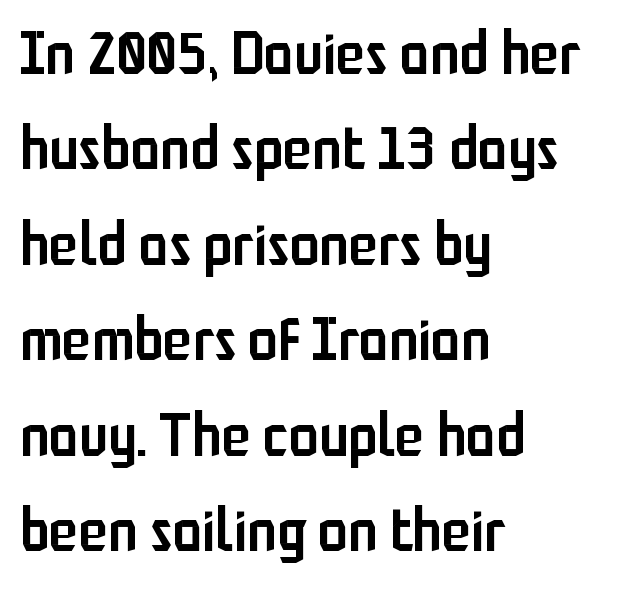
{"serif": "no", "italic": "no", "bold": "semi", "weight": "semibold", "width": "condensed", "stroke_contrast": "low", "x_height": "medium", "monospaced": "no", "underline": "no", "align": "left", "line_spacing": "normal", "line_spacing_ratio": 1.59, "letter_spacing": "normal", "letter_spacing_em": 0.0, "glyph_px": 60}
